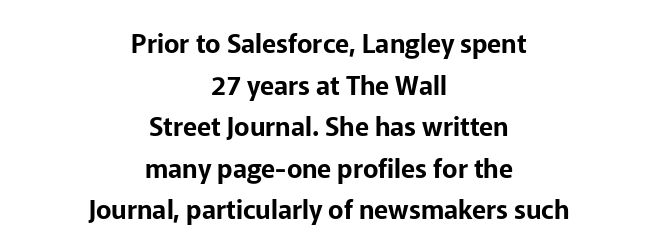
This sample keeps an unexceptional amount of space between lines. Nobody drew a line under any word here. Centered paragraph, ragged on both sides. Unlike italic type, these characters show no tilt at all. These lines keep a tight, regular rhythm from letter to letter.
